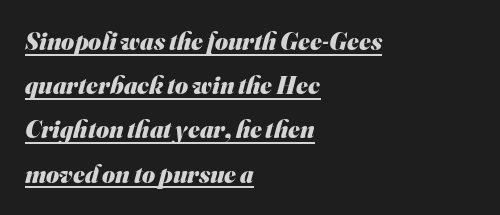
Q: Is the text bold? A: Yes.
Q: Is the text underlined? A: Yes.
Q: How is the paragraph aligned? A: Left-aligned.
Q: Is the spacing between letters normal or unusually wide? A: Normal.
